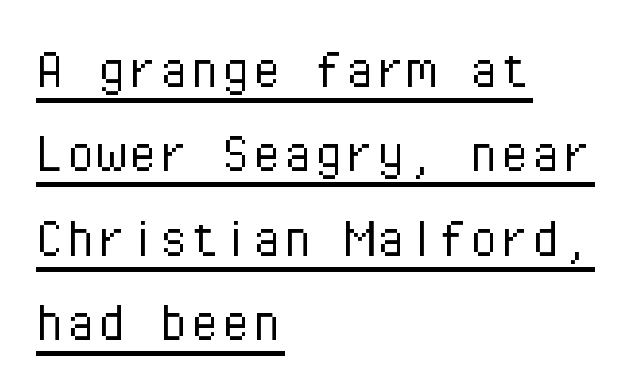
The image shows 62 px light sans-serif type, upright, monospaced; set left-aligned, normal line spacing (1.36x), normal letter spacing, underlined; low stroke contrast and a medium x-height.
